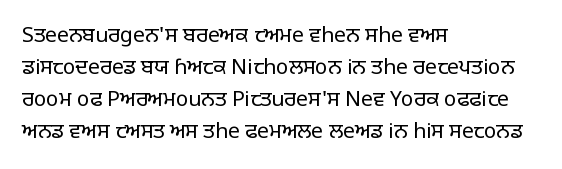
The image shows 21 px text type, upright; set left-aligned, normal line spacing (1.52x), normal letter spacing, not underlined.
